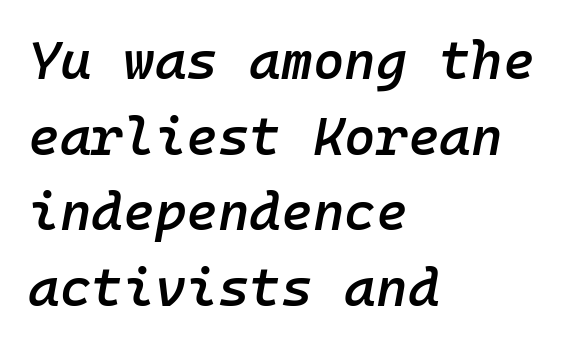
The image shows 54 px semibold type, italic (leaning right), monospaced; set left-aligned, normal line spacing (1.4x), normal letter spacing, not underlined; low stroke contrast and a medium x-height.
